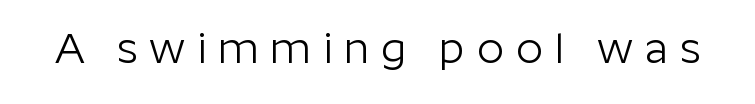
Descenders are the only things crossing below the line. Varying glyph widths throughout — classic text-font behaviour. Is the type heavy? It reads as light-to-regular instead. Designer's note — italics off, roman on. You could only call the tracking loose — the letters float apart.
